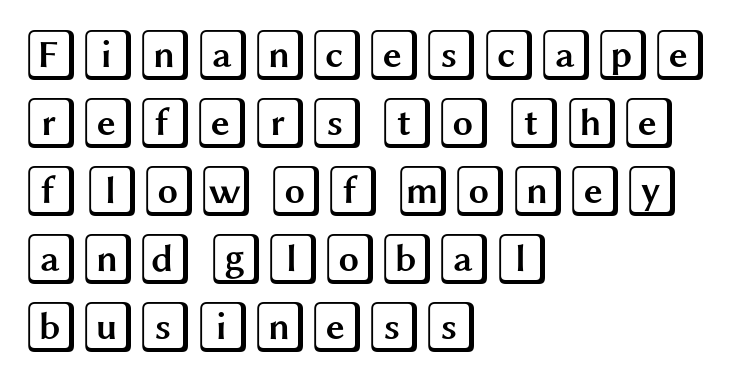
The image shows 52 px wide type, upright; set left-aligned, normal line spacing (1.31x), normal letter spacing, not underlined; a large x-height.
